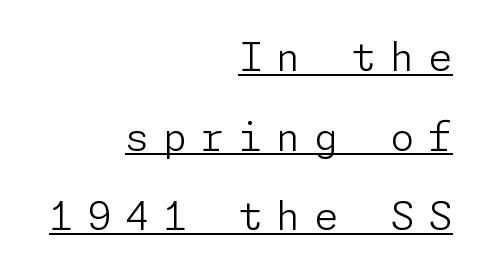
Horizontal alignment here is rightward, an uncommon choice for prose. How would I describe the line gaps? Wide and relaxed. The tracking jumps out immediately: characters are airy and widely separated. In terms of letterform style, serifs are entirely absent. A quiet, ordinary-to-light weight characterises the typeface.
